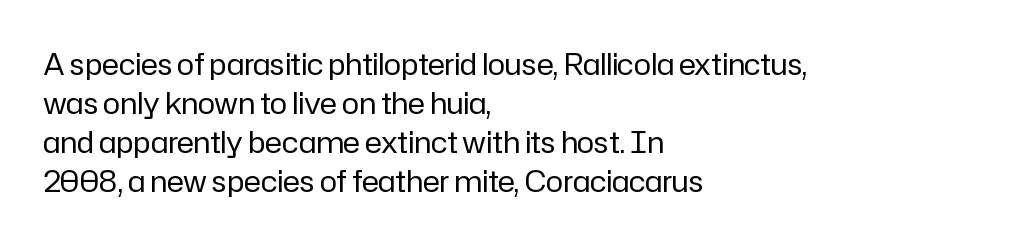
{"serif": "no", "italic": "no", "bold": "no", "weight": "regular", "width": "normal", "stroke_contrast": "low", "x_height": "medium", "monospaced": "no", "underline": "no", "align": "left", "line_spacing": "normal", "line_spacing_ratio": 1.34, "letter_spacing": "normal", "letter_spacing_em": 0.0, "glyph_px": 29}
